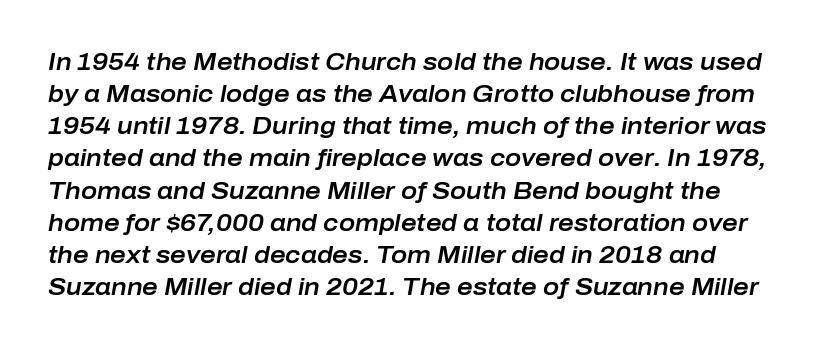
Q: Is the text italic (slanted)? A: Yes, it leans right by about 10 degrees.
Q: Is the text underlined? A: No.
Q: Is the spacing between letters normal or unusually wide? A: Normal.
Q: Is the spacing between lines tight, normal or loose? A: Normal.
